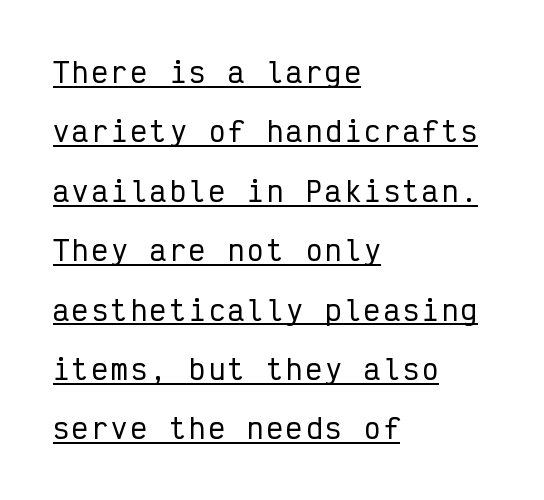
Q: Is the text italic (slanted)? A: No, it is upright.
Q: Is the text underlined? A: Yes.
Q: How is the paragraph aligned? A: Left-aligned.
Q: Is the spacing between lines tight, normal or loose? A: Loose.
